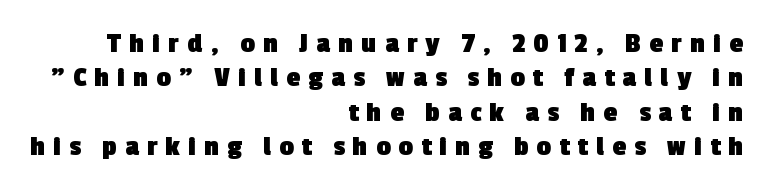
Unlike a traditional serif, this face leaves its strokes unadorned. Teacher's note: observe the even right margin — that is flush-right alignment. These words are printed bold, with thick strokes throughout. Nobody drew a line under any word here. The rendering uses natural spacing where letterforms have individual widths.
